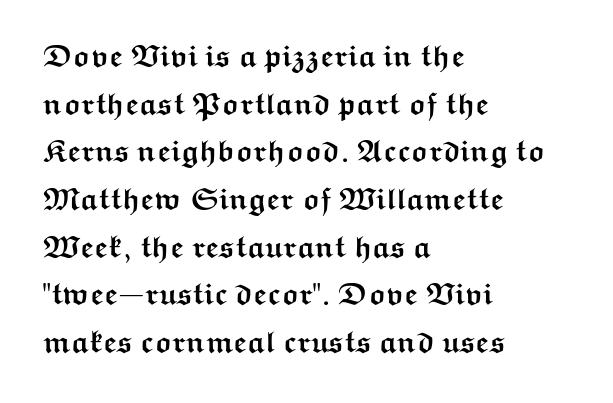
Q: Is the text bold? A: Yes.
Q: Is the text italic (slanted)? A: No, it is upright.
Q: Is the typeface a serif or a sans-serif typeface? A: Sans-serif.
Q: Is the text underlined? A: No.
Q: How is the paragraph aligned? A: Left-aligned.
Q: Is the spacing between letters normal or unusually wide? A: Normal.
Q: Is the spacing between lines tight, normal or loose? A: Normal.
Q: Width (condensed, normal, or wide)? A: Wide.
Q: Stroke contrast? A: Medium.
Q: x-height? A: Medium.
Q: Monospaced? A: No.
